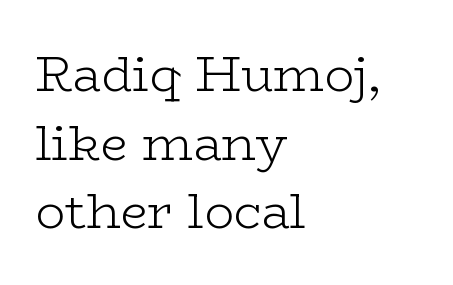
The image shows 49 px light, wide serif type, upright; set left-aligned, normal line spacing (1.4x), normal letter spacing, not underlined; low stroke contrast and a medium x-height.
